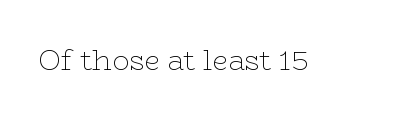
The image shows 28 px thin, wide serif type, upright; set normal letter spacing, not underlined; low stroke contrast and a medium x-height.
